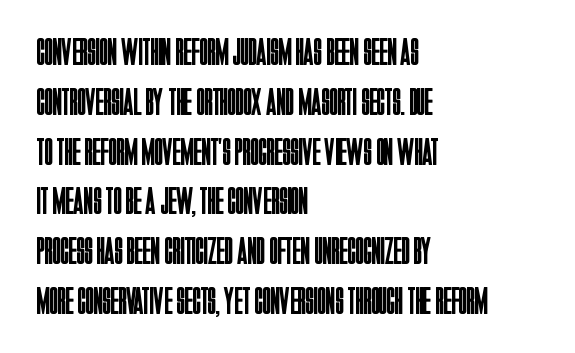
Q: Is the text bold? A: No.
Q: Is the text italic (slanted)? A: No, it is upright.
Q: Is the typeface a serif or a sans-serif typeface? A: Sans-serif.
Q: Is the text underlined? A: No.
Q: How is the paragraph aligned? A: Left-aligned.
Q: Is the spacing between letters normal or unusually wide? A: Normal.
Q: Is the spacing between lines tight, normal or loose? A: Normal.
Q: Width (condensed, normal, or wide)? A: Condensed.
Q: Stroke contrast? A: Low.
Q: x-height? A: Large.
Q: Monospaced? A: No.
